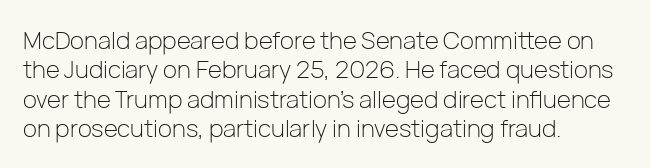
{"italic": "no", "bold": "no", "underline": "no", "align": "left", "line_spacing_ratio": 1.22, "letter_spacing": "normal", "letter_spacing_em": 0.0, "glyph_px": 24}
